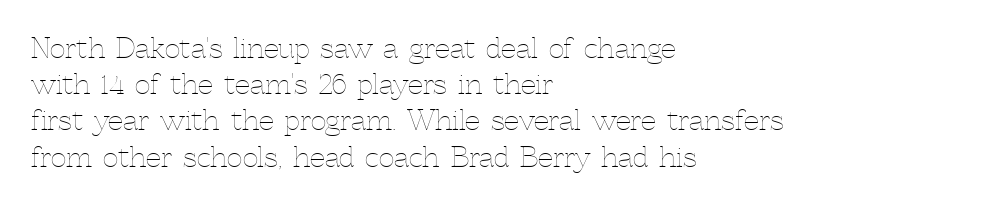
The image shows 27 px text type, upright; set left-aligned, normal line spacing (1.34x), normal letter spacing, not underlined.
